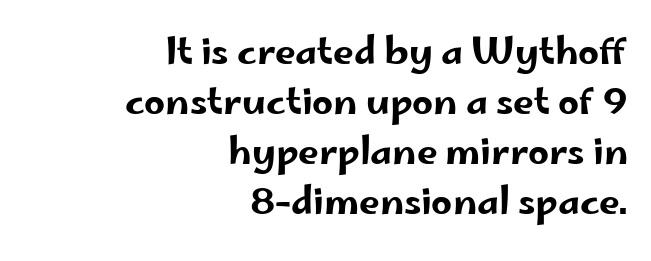
Is this a sans? Yes — the strokes have no serifs. No italicization has been applied; the sample stays upright. Spacing verdict: proportional, widths tailored to each character. The paragraph shown leans on its right margin. Each row of text sits above clean, open space.
